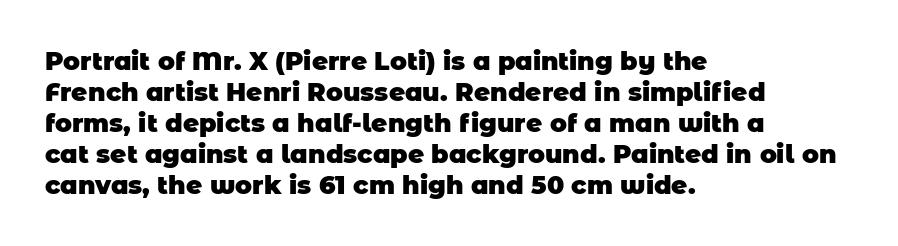
The passage shown is not underscored anywhere. Every row of glyphs begins at an identical x-position on the left. The passage shown is emphatically bold. The line texture is even and compact thanks to regular tracking.
